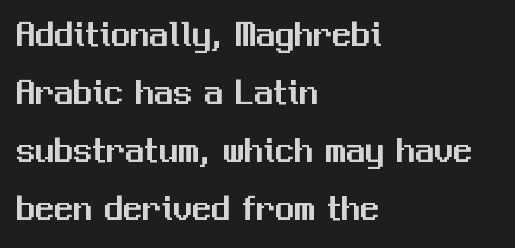
{"serif": "no", "italic": "no", "width": "normal", "stroke_contrast": "medium", "x_height": "medium", "monospaced": "no", "underline": "no", "align": "left", "line_spacing": "normal", "line_spacing_ratio": 1.53, "letter_spacing": "normal", "letter_spacing_em": 0.0, "glyph_px": 38}
